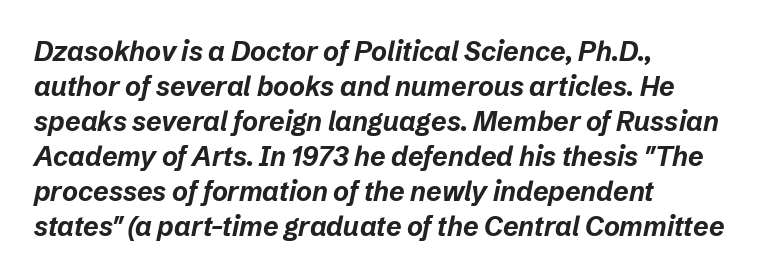
{"italic": "yes", "lean": "right", "slant_degrees": 12, "bold": "yes", "underline": "no", "align": "left", "line_spacing": "normal", "line_spacing_ratio": 1.3, "letter_spacing": "normal", "letter_spacing_em": 0.0, "glyph_px": 27}
